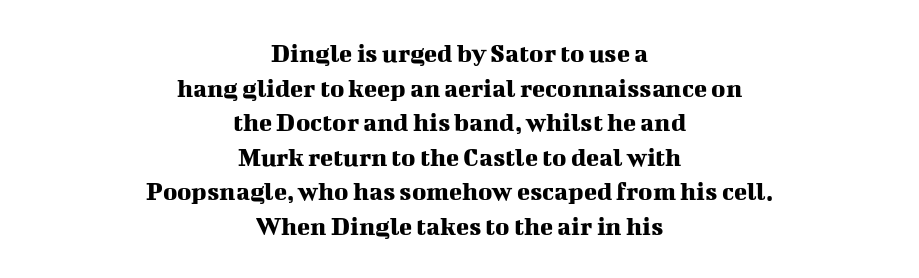
The specimen omits any rule beneath the text block's lines. The tracking reads as untouched default to a designer's eye. Ordinary non-slanted type is in use. The rendering positions every line midway between the sides. The line-height multiplier appears to be the usual default.
